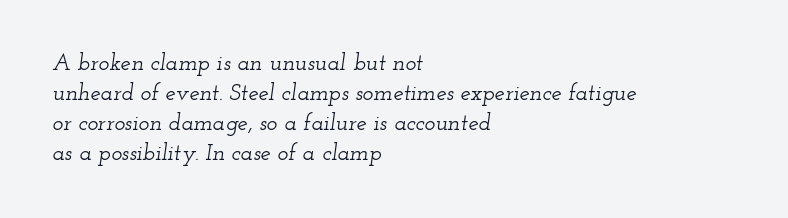
{"italic": "yes", "lean": "right", "slant_degrees": 12, "underline": "no", "align": "left", "line_spacing": "normal", "line_spacing_ratio": 1.3, "letter_spacing": "normal", "letter_spacing_em": 0.0, "glyph_px": 23}
